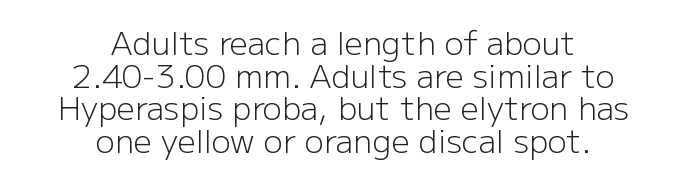
This rendering leaves character spacing at its baseline value. The face used here is proportionally spaced, like ordinary book or web type. Vertically, the passage feels compressed, each row crowding the next. The typeface chosen for these lines omits serifs. Underline: absent. The passage shown is not bold in any degree.
